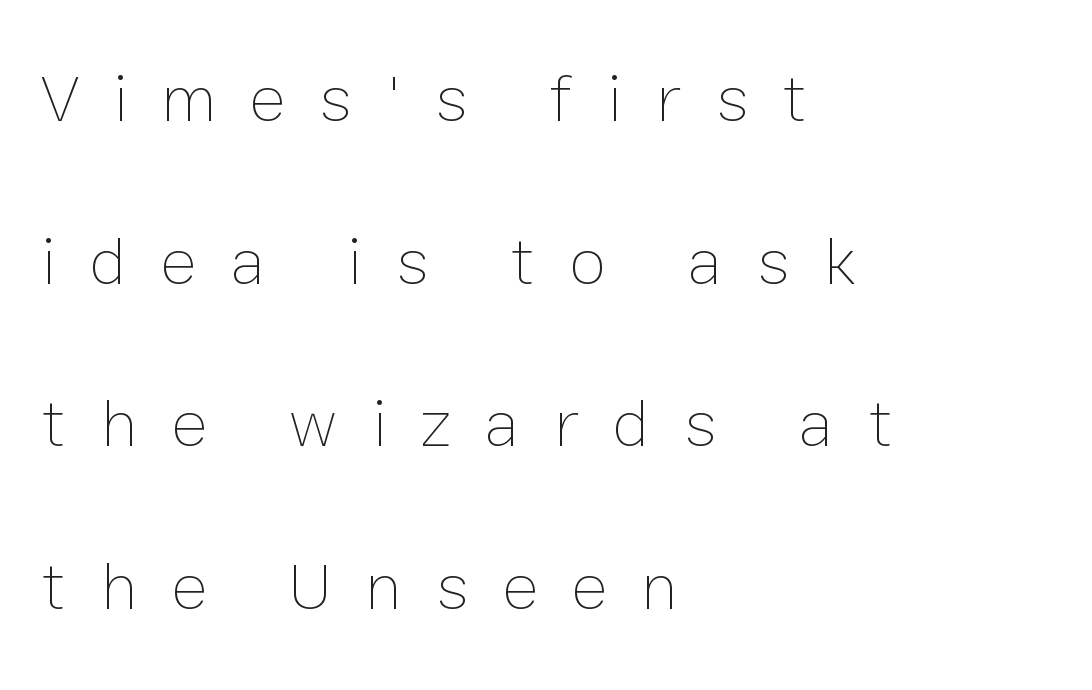
Bold? No — there's no thickening of the strokes. Each letter keeps its own natural width here, so spacing adapts to shape. Look at the tracking — it's clearly loosened, letters drifting apart. Regarding leading, the lines here are spaced well apart.
